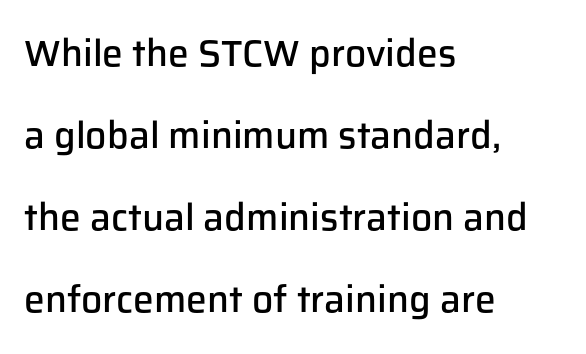
Q: Is the text bold? A: Semi-bold.
Q: Is the text italic (slanted)? A: No, it is upright.
Q: Is the typeface a serif or a sans-serif typeface? A: Sans-serif.
Q: Is the text underlined? A: No.
Q: How is the paragraph aligned? A: Left-aligned.
Q: Is the spacing between letters normal or unusually wide? A: Normal.
Q: Is the spacing between lines tight, normal or loose? A: Loose.
Q: Width (condensed, normal, or wide)? A: Normal.
Q: Stroke contrast? A: Low.
Q: x-height? A: Medium.
Q: Monospaced? A: No.
